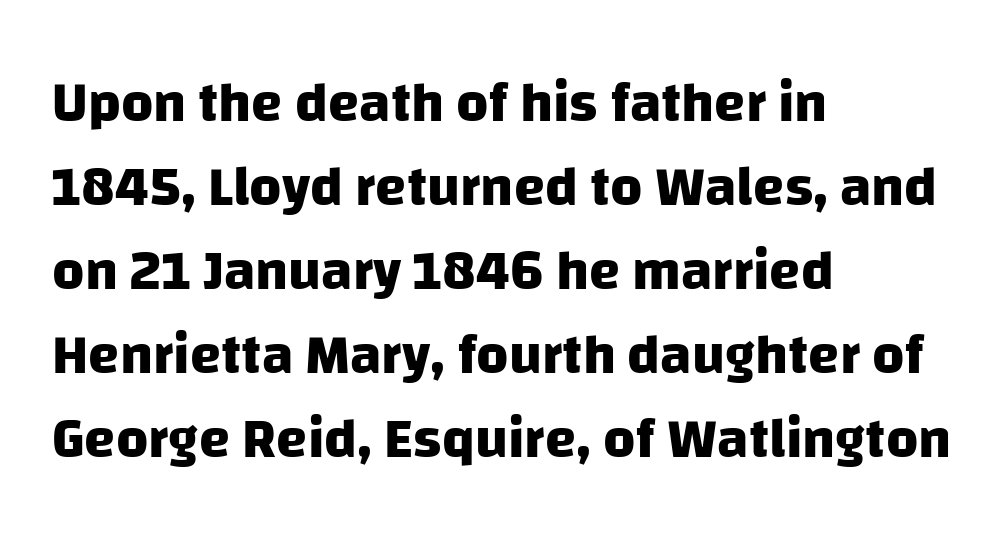
{"serif": "no", "bold": "yes", "weight": "heavy", "width": "normal", "stroke_contrast": "low", "x_height": "large", "monospaced": "no", "underline": "no", "align": "left", "line_spacing": "normal", "line_spacing_ratio": 1.5, "letter_spacing": "normal", "letter_spacing_em": 0.0, "glyph_px": 56}
